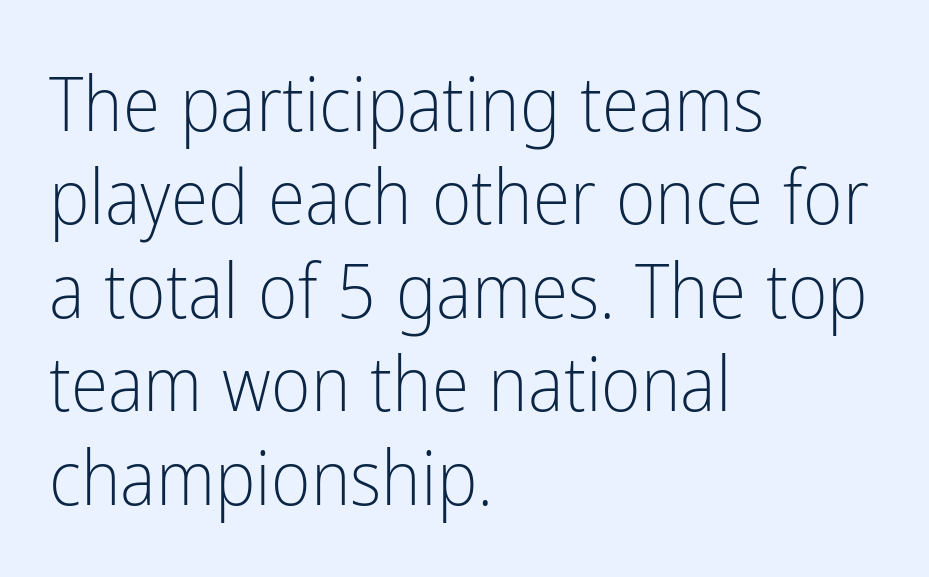
Q: Is the text bold? A: No.
Q: Is the text italic (slanted)? A: No, it is upright.
Q: Is the typeface a serif or a sans-serif typeface? A: Sans-serif.
Q: Is the text underlined? A: No.
Q: How is the paragraph aligned? A: Left-aligned.
Q: Is the spacing between letters normal or unusually wide? A: Normal.
Q: Width (condensed, normal, or wide)? A: Condensed.
Q: Stroke contrast? A: Low.
Q: x-height? A: Medium.
Q: Monospaced? A: No.
